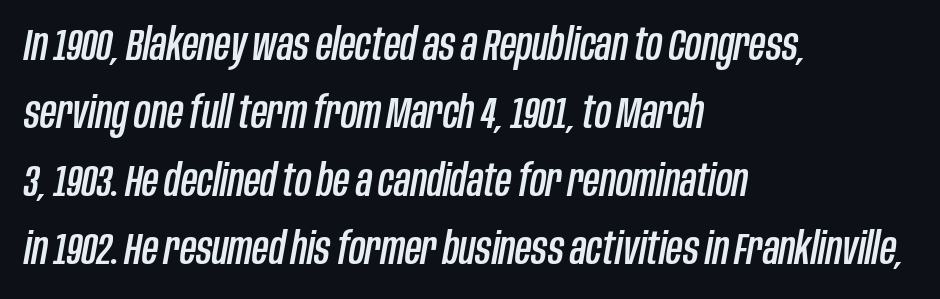
{"italic": "yes", "lean": "right", "slant_degrees": 10, "width": "condensed", "stroke_contrast": "low", "x_height": "large", "monospaced": "no", "underline": "no", "align": "left", "line_spacing": "normal", "line_spacing_ratio": 1.51, "letter_spacing": "normal", "letter_spacing_em": 0.0, "glyph_px": 45}
